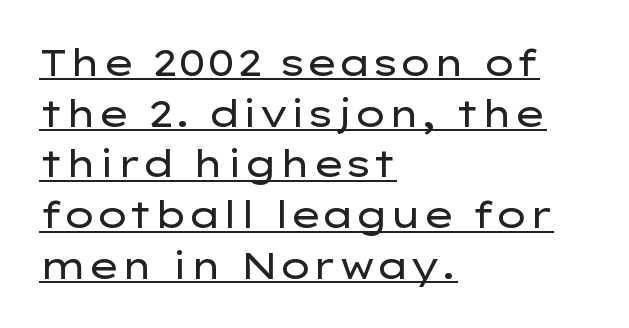
The image shows 37 px regular-weight, wide sans-serif type, upright; set left-aligned, normal line spacing (1.37x), normal letter spacing, underlined; low stroke contrast and a medium x-height.
